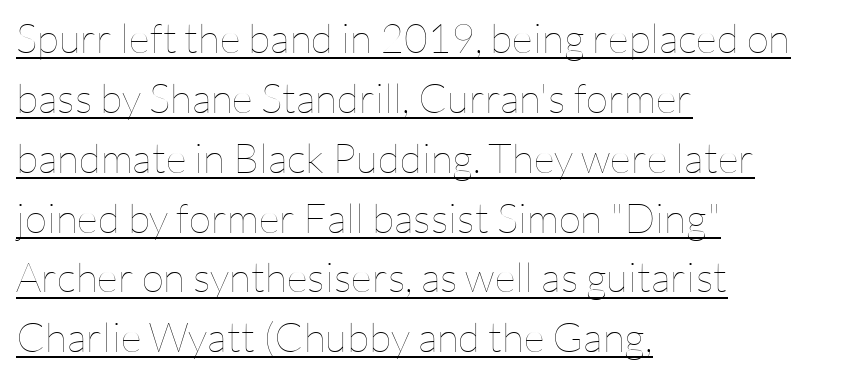
Reading down the column, the eye jumps a familiar distance to each next line. The letters look calm and open, with moderate or lighter stems. Short note: letters normally spaced. This sample carries an underscore along the baseline area.
